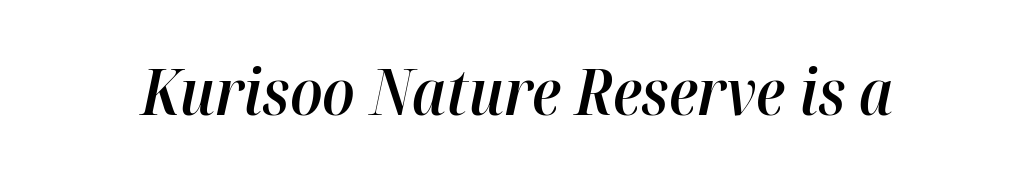
Letter spacing: default. Is this a fixed-width face? No — the glyphs have proportional, varying widths. The specimen omits any rule beneath the text block's lines. Designer's note — italics engaged. Bold? Not quite — semibold, heavier than regular but stopping short.
